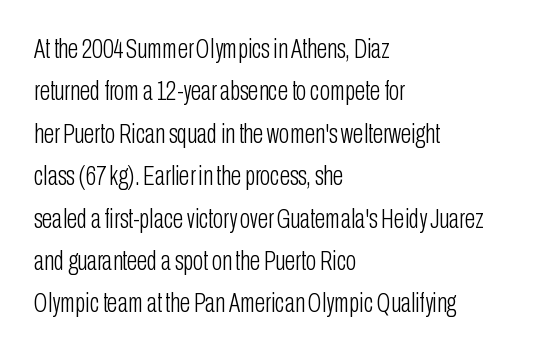
The image shows 27 px text type, upright; set left-aligned, normal line spacing (1.57x), normal letter spacing, not underlined.
